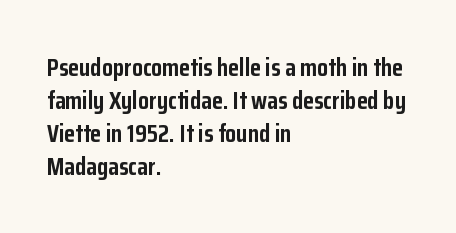
A full-strength bold gives these letters their thick strokes. The gaps between neighbouring characters are ordinary and unremarkable. The lines sit at an ordinary, default distance from one another. Descender tails drop into unmarked territory.
